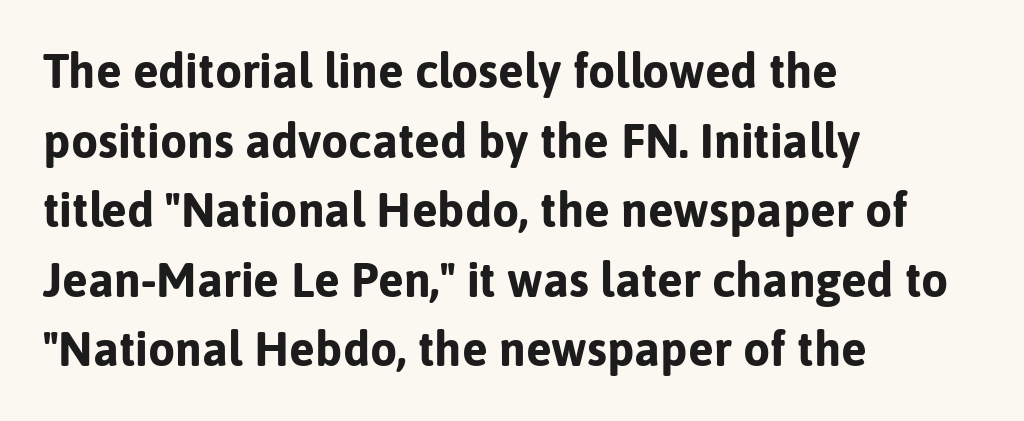
All the whitespace from short lines collects on the right. Is this a fixed-width face? No — the glyphs have proportional, varying widths. The designer left line spacing at the default. The glyphs are unaccompanied by any horizontal stroke below them. The passage shown is typeset with a sans-serif family. Each word holds together tightly as a unit, with standard inter-letter gaps.
